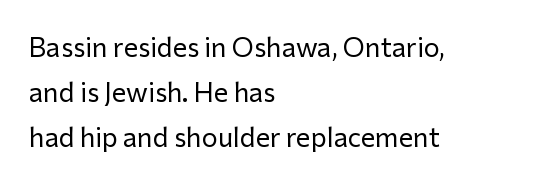
The words here are not underlined. Tall strokes in this sample are plumb rather than angled. The lines are quadded left. The rendering uses a moderate line-height, typical for paragraphs. Weight: in the light-to-regular range.
